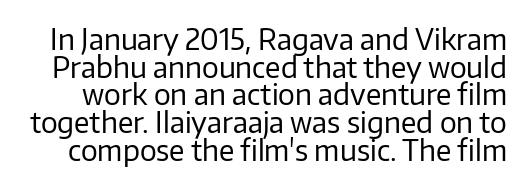
{"serif": "no", "italic": "no", "bold": "no", "weight": "regular", "width": "normal", "stroke_contrast": "low", "x_height": "medium", "monospaced": "no", "underline": "no", "line_spacing": "tight", "line_spacing_ratio": 0.99, "letter_spacing": "normal", "letter_spacing_em": 0.0, "glyph_px": 28}
